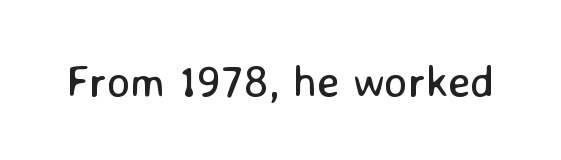
The image shows 45 px regular-weight sans-serif type, upright; set normal letter spacing, not underlined; low stroke contrast and a medium x-height.
